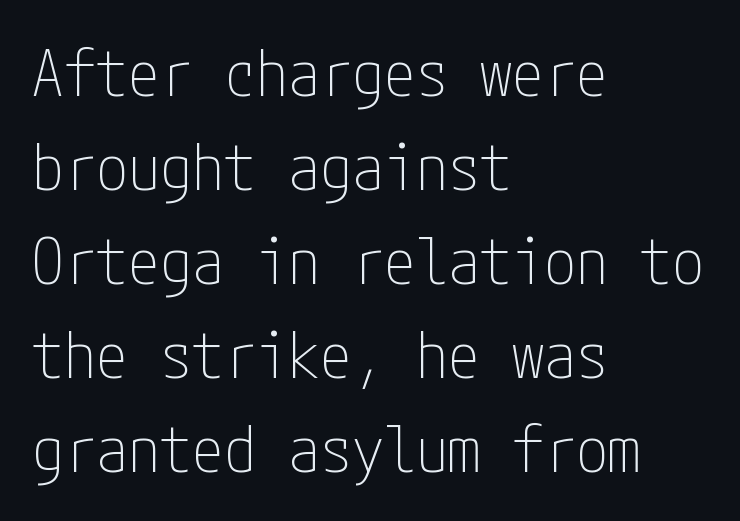
{"serif": "no", "italic": "no", "bold": "no", "weight": "thin", "width": "condensed", "stroke_contrast": "low", "x_height": "medium", "underline": "no", "align": "left", "line_spacing": "normal", "line_spacing_ratio": 1.47, "letter_spacing": "normal", "letter_spacing_em": 0.0, "glyph_px": 64}
